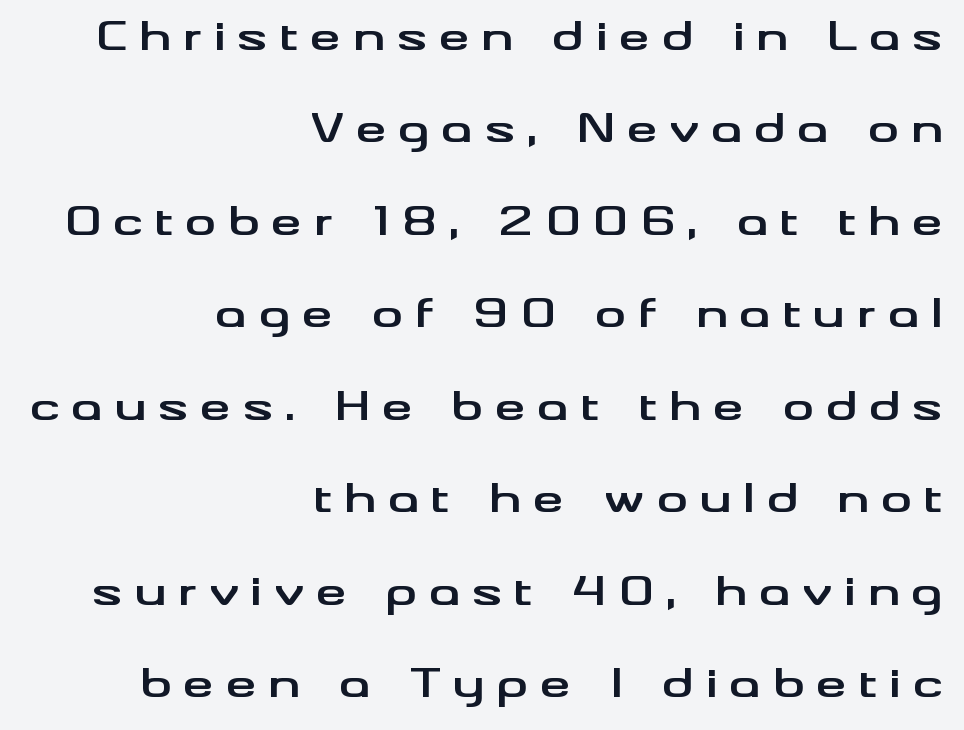
Q: Is the text bold? A: Yes.
Q: Is the text italic (slanted)? A: No, it is upright.
Q: Is the typeface a serif or a sans-serif typeface? A: Sans-serif.
Q: Is the text underlined? A: No.
Q: How is the paragraph aligned? A: Right-aligned.
Q: Is the spacing between letters normal or unusually wide? A: Unusually wide.
Q: Is the spacing between lines tight, normal or loose? A: Loose.
Q: Width (condensed, normal, or wide)? A: Wide.
Q: Stroke contrast? A: Medium.
Q: x-height? A: Small.
Q: Monospaced? A: No.
